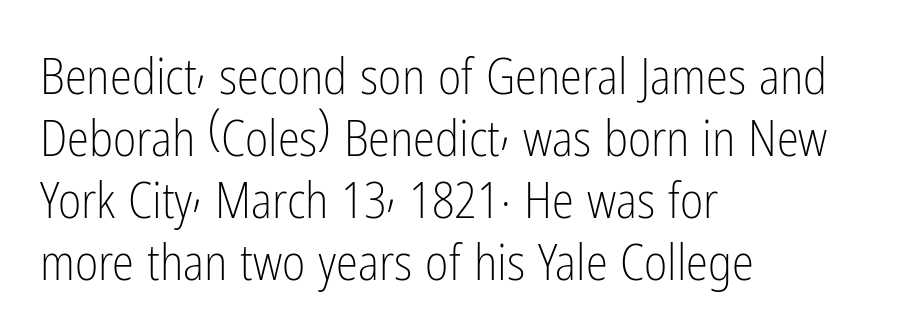
Q: Is the text bold? A: No.
Q: Is the text italic (slanted)? A: No, it is upright.
Q: Is the typeface a serif or a sans-serif typeface? A: Sans-serif.
Q: Is the text underlined? A: No.
Q: How is the paragraph aligned? A: Left-aligned.
Q: Is the spacing between letters normal or unusually wide? A: Normal.
Q: Width (condensed, normal, or wide)? A: Condensed.
Q: Stroke contrast? A: Low.
Q: x-height? A: Medium.
Q: Monospaced? A: No.
